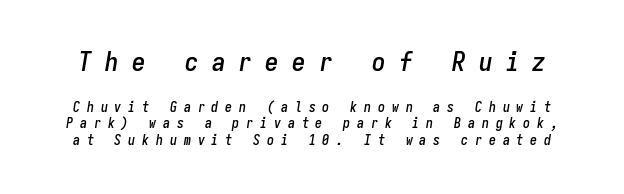
Q: Is the text italic (slanted)? A: Yes, it leans right by about 9 degrees.
Q: Is the text underlined? A: No.
Q: Is the spacing between letters normal or unusually wide? A: Unusually wide.
Q: Which block of text is set in a larger size, the first (top) or the second (bottom)? A: The first (top) one.
